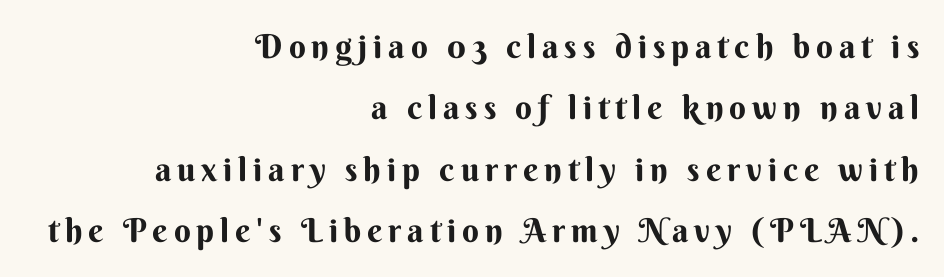
Q: Is the text bold? A: Yes.
Q: Is the text italic (slanted)? A: No, it is upright.
Q: Is the typeface a serif or a sans-serif typeface? A: Sans-serif.
Q: Is the text underlined? A: No.
Q: How is the paragraph aligned? A: Right-aligned.
Q: Width (condensed, normal, or wide)? A: Normal.
Q: Stroke contrast? A: Medium.
Q: x-height? A: Small.
Q: Monospaced? A: No.
